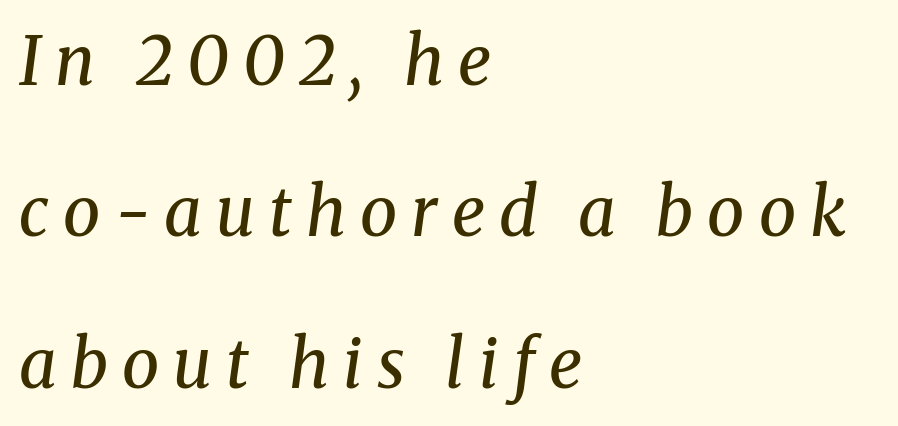
The text was rendered using a seriffed face with decorative stroke endings. Character widths vary here, with narrow letters taking less room than wide ones. Any mark beneath the type? The region is blank. Characters follow at a spacing far wider than the type designer built in. Notice how the stems are inclined rather than vertical — that's the hallmark of italics.
